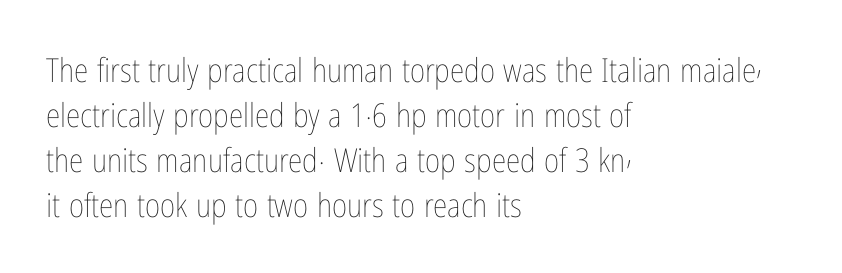
The image shows 33 px thin, condensed type, upright; set left-aligned, normal line spacing (1.36x), normal letter spacing, not underlined; low stroke contrast and a medium x-height.
